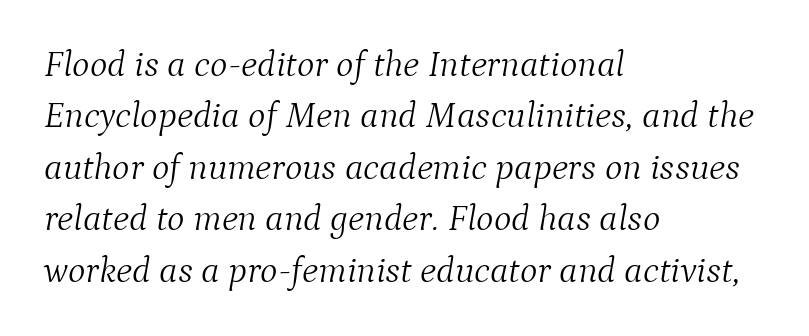
{"serif": "yes", "italic": "yes", "lean": "right", "slant_degrees": 9, "bold": "no", "weight": "light", "width": "normal", "stroke_contrast": "medium", "x_height": "medium", "monospaced": "no", "underline": "no", "align": "left", "line_spacing": "normal", "line_spacing_ratio": 1.39, "letter_spacing": "normal", "letter_spacing_em": 0.0, "glyph_px": 37}
